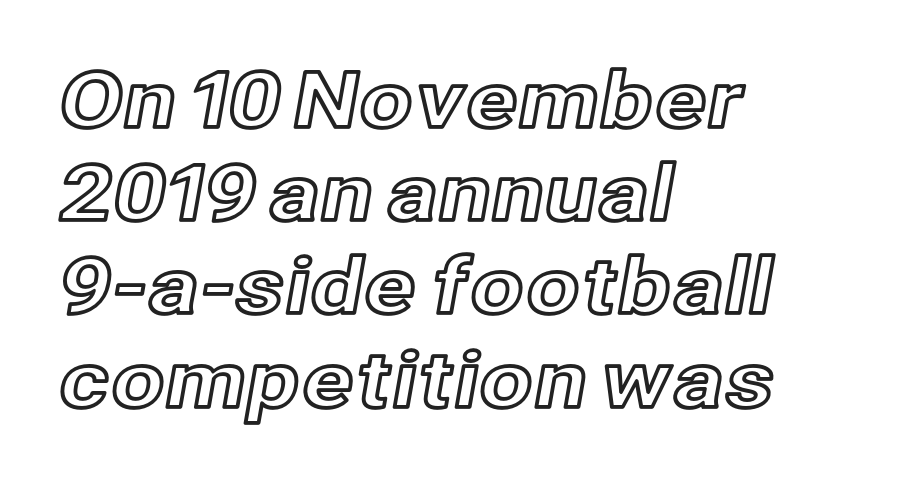
The passage shown is not underscored anywhere. Each letter keeps its own natural width here, so spacing adapts to shape. The type is set solid horizontally, with unmodified tracking. The ragged edge is on the right, which tells us the setting is flush left.
